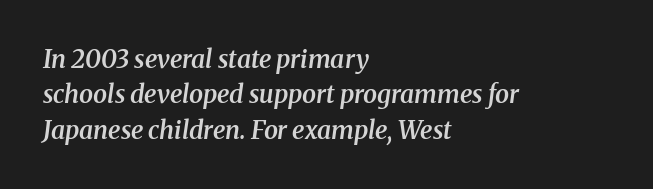
Q: Is the text bold? A: Semi-bold.
Q: Is the text italic (slanted)? A: Yes, it leans right by about 8 degrees.
Q: Is the text underlined? A: No.
Q: How is the paragraph aligned? A: Left-aligned.
Q: Is the spacing between letters normal or unusually wide? A: Normal.
Q: Is the spacing between lines tight, normal or loose? A: Normal.
